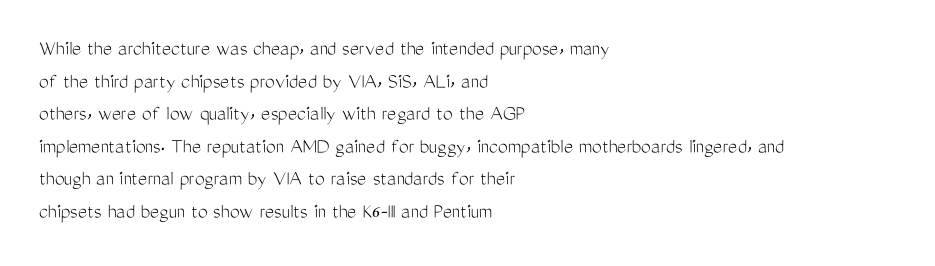
Rows of type keep a routine distance in the vertical direction. The space beneath each line is pristine and unruled. Which margin do the lines hug? The left one — the right edge is uneven. The letterforms sit shoulder to shoulder at normal distance.
